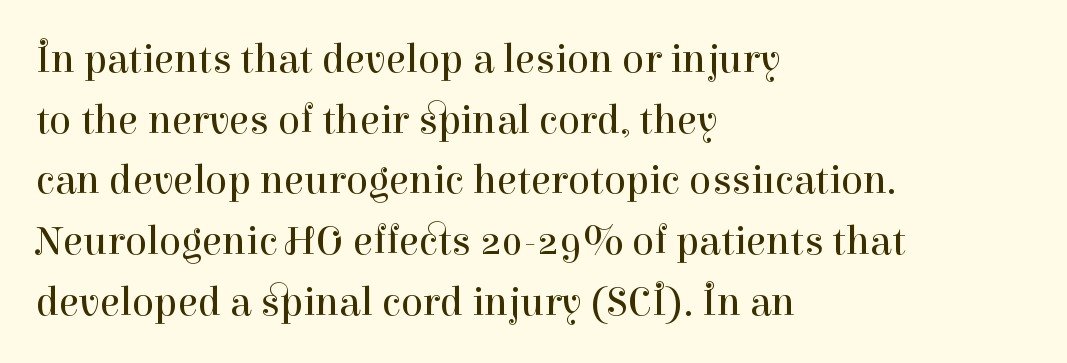
Q: Is the text bold? A: No.
Q: Is the text italic (slanted)? A: No, it is upright.
Q: Is the typeface a serif or a sans-serif typeface? A: Serif.
Q: Is the text underlined? A: No.
Q: How is the paragraph aligned? A: Left-aligned.
Q: Is the spacing between letters normal or unusually wide? A: Normal.
Q: Is the spacing between lines tight, normal or loose? A: Normal.
Q: Width (condensed, normal, or wide)? A: Normal.
Q: Stroke contrast? A: High.
Q: x-height? A: Medium.
Q: Monospaced? A: No.
